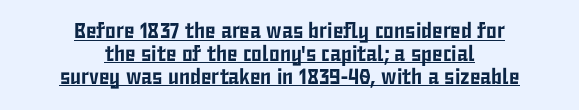
Q: Is the text italic (slanted)? A: No, it is upright.
Q: Is the text underlined? A: Yes.
Q: How is the paragraph aligned? A: Centered.
Q: Is the spacing between letters normal or unusually wide? A: Normal.
Q: Is the spacing between lines tight, normal or loose? A: Tight.
